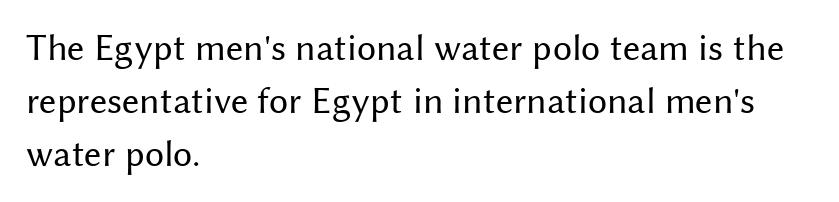
{"serif": "no", "italic": "no", "bold": "no", "weight": "regular", "width": "normal", "stroke_contrast": "medium", "x_height": "medium", "monospaced": "no", "underline": "no", "align": "left", "line_spacing": "normal", "line_spacing_ratio": 1.39, "letter_spacing": "normal", "letter_spacing_em": 0.0, "glyph_px": 38}
